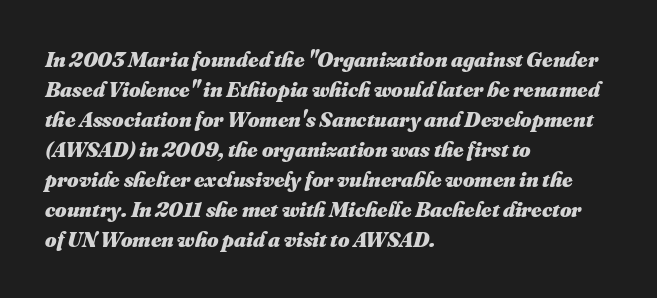
{"bold": "yes", "underline": "no", "align": "left", "line_spacing": "normal", "line_spacing_ratio": 1.36, "letter_spacing": "normal", "letter_spacing_em": 0.0, "glyph_px": 22}
